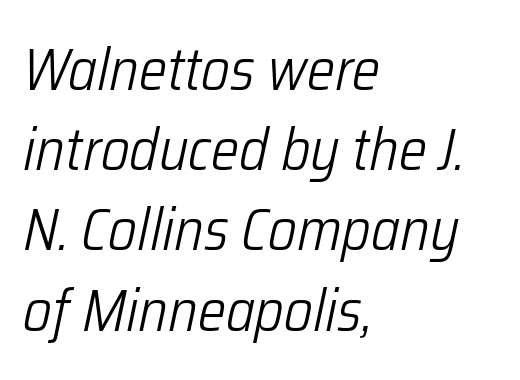
The image shows 59 px light, condensed type, italic (leaning right); set left-aligned, normal line spacing (1.36x), normal letter spacing, not underlined; low stroke contrast and a medium x-height.
